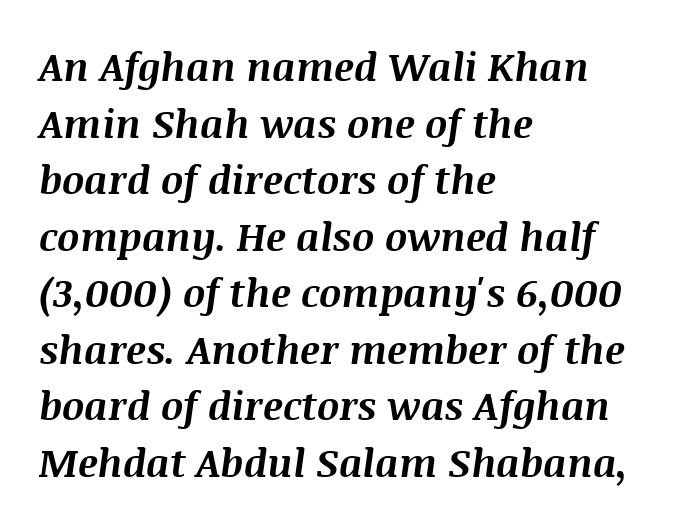
Varying glyph widths throughout — classic text-font behaviour. Caption: multi-line text, flush left, ragged right. This sample keeps an unexceptional amount of space between lines. Words float on clear page, feet unadorned. The typography opts for an oblique posture over an upright one. Compared with an ordinary text face, these strokes are far heavier — a full bold.
